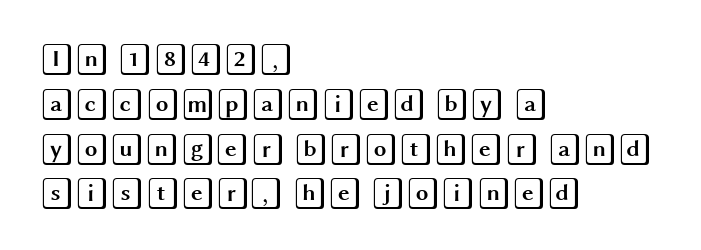
Nobody touched the tracking dial on this one. Where is the straight margin? On the left. The space beneath each line is pristine and unruled. Quick note: not italic, upright.
